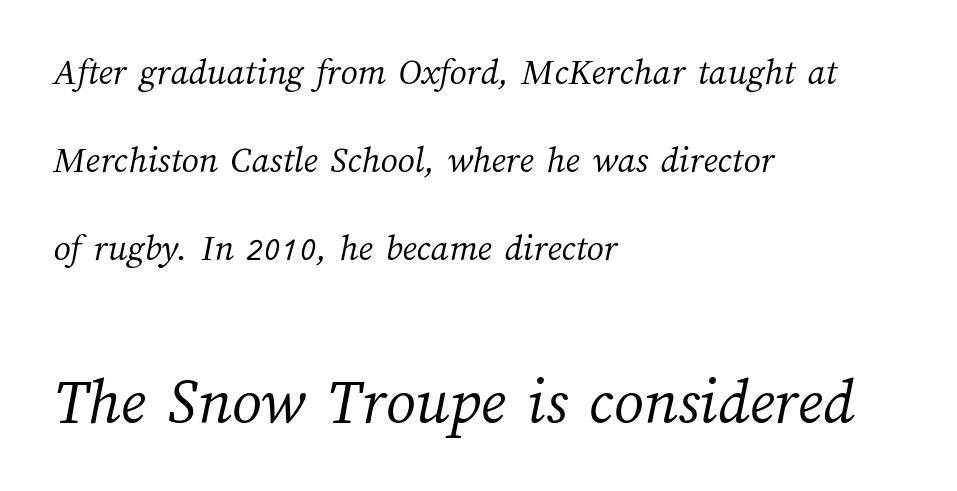
The image shows 66 px light type; set left-aligned, loose line spacing (2.32x), normal letter spacing, not underlined; the second (bottom) block is 1.74x larger; medium stroke contrast and a medium x-height.
